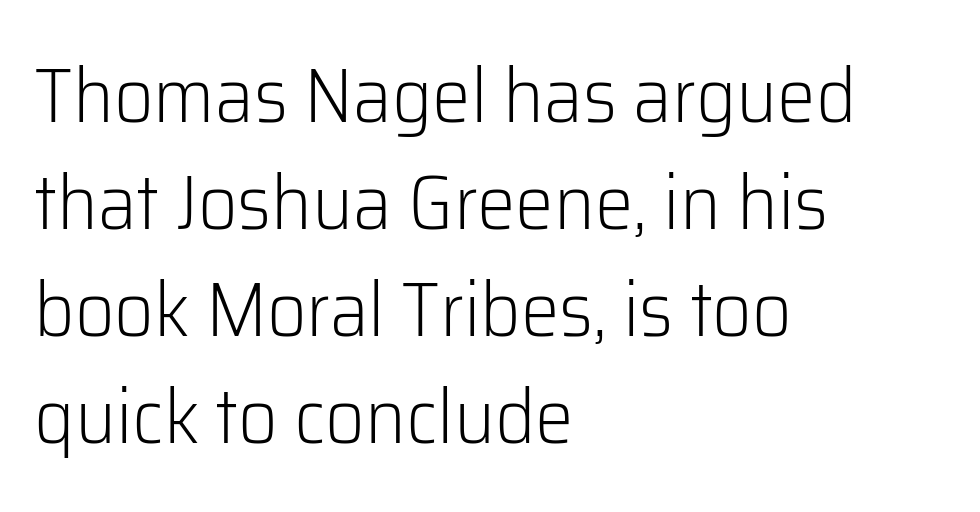
Q: Is the text bold? A: No.
Q: Is the text italic (slanted)? A: No, it is upright.
Q: Is the typeface a serif or a sans-serif typeface? A: Sans-serif.
Q: Is the text underlined? A: No.
Q: How is the paragraph aligned? A: Left-aligned.
Q: Is the spacing between letters normal or unusually wide? A: Normal.
Q: Is the spacing between lines tight, normal or loose? A: Normal.
Q: Width (condensed, normal, or wide)? A: Normal.
Q: Stroke contrast? A: Low.
Q: x-height? A: Medium.
Q: Monospaced? A: No.
